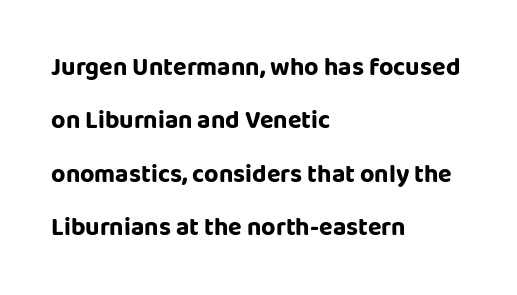
The image shows 25 px text type, upright; set left-aligned, loose line spacing (2.14x), normal letter spacing, not underlined.
